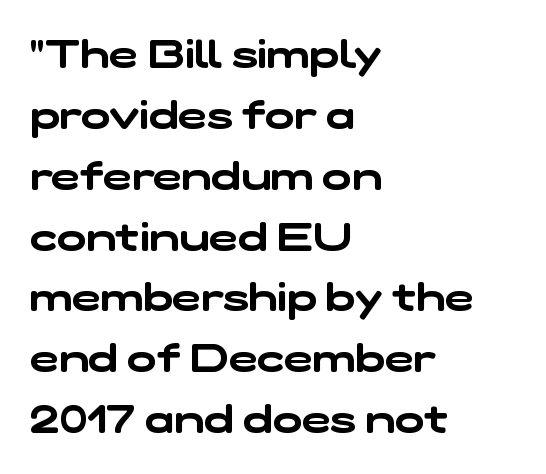
Evenly set lines give the paragraph a standard silhouette. Proportional: the letters do not fall into vertical columns. Default kerning and tracking; the words read as compact shapes. Nobody drew a line under any word here. The paragraph has a hard left edge and a soft right edge. The glyphs in this specimen are sans serif.
